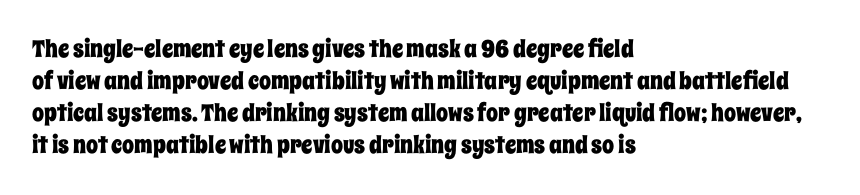
Q: Is the text italic (slanted)? A: No, it is upright.
Q: Is the text underlined? A: No.
Q: How is the paragraph aligned? A: Left-aligned.
Q: Is the spacing between letters normal or unusually wide? A: Normal.
Q: Is the spacing between lines tight, normal or loose? A: Normal.
